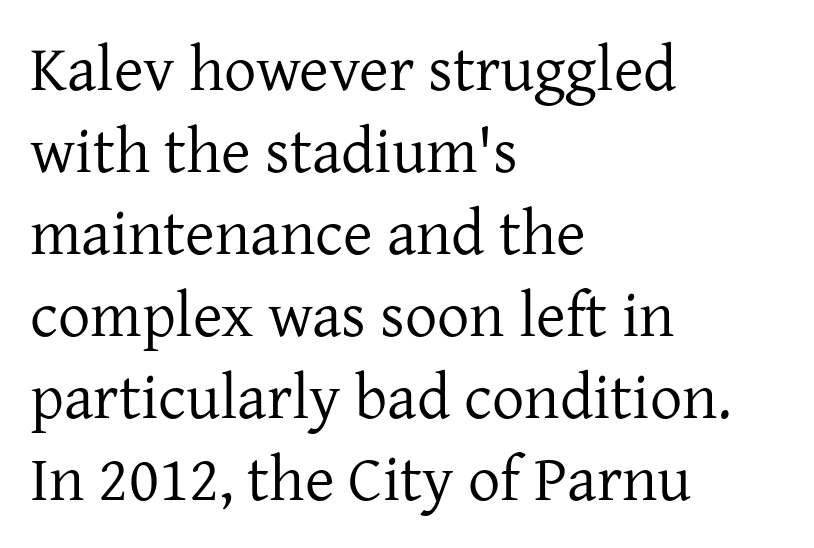
Look at the bottom of the vertical strokes: they flare into serifs here. Posture: upright roman. Counters stay open thanks to moderate or lighter strokes. You could not count columns in this text — the font is proportionally spaced.
